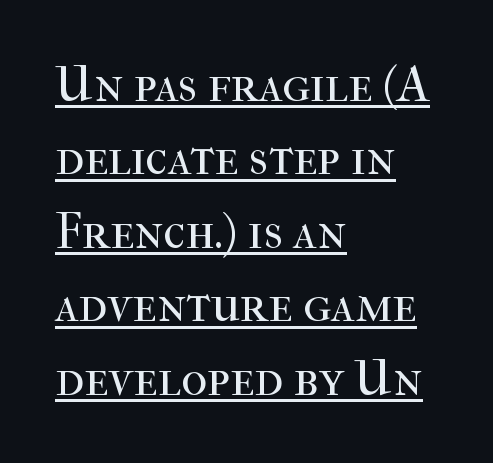
Q: Is the text bold? A: No.
Q: Is the text italic (slanted)? A: No, it is upright.
Q: Is the typeface a serif or a sans-serif typeface? A: Serif.
Q: Is the text underlined? A: Yes.
Q: How is the paragraph aligned? A: Left-aligned.
Q: Is the spacing between letters normal or unusually wide? A: Normal.
Q: Is the spacing between lines tight, normal or loose? A: Normal.
Q: Width (condensed, normal, or wide)? A: Normal.
Q: Stroke contrast? A: High.
Q: x-height? A: Medium.
Q: Monospaced? A: No.
